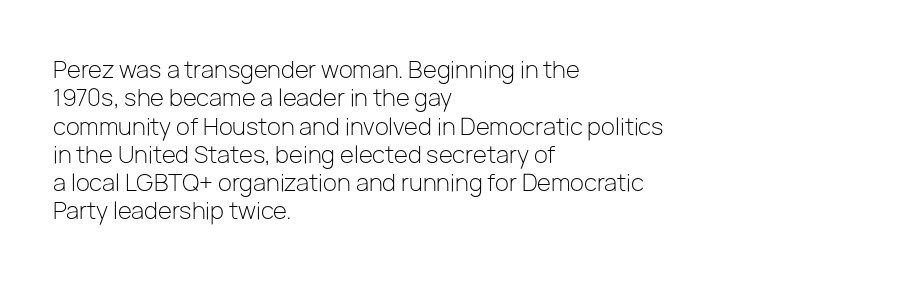
Nobody touched the tracking dial on this one. Visually the block forms a straight wall on the left and a jagged coastline on the right. Posture: upright roman. Beneath every word, the page is bare.
